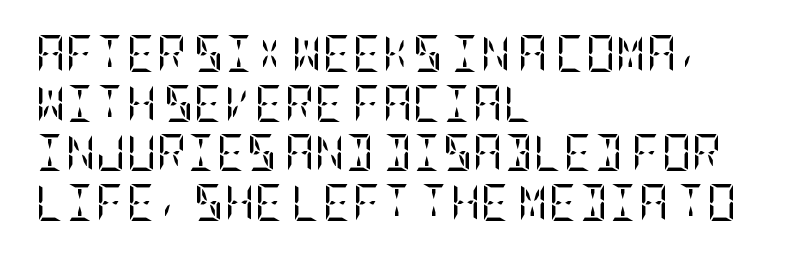
Upright lettering throughout. The passage is arranged the way most books set body copy — flush left. Summary of vertical rhythm: regular, with standard interline spacing. Serif or sans? Serif — the stroke terminals have little feet.
